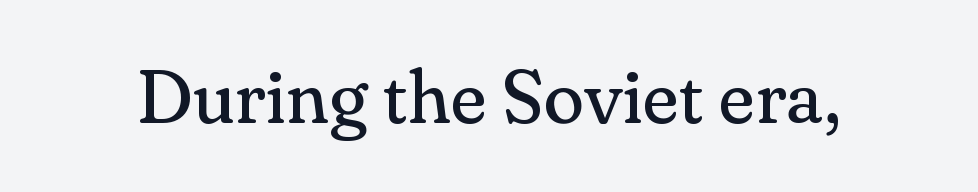
{"serif": "yes", "italic": "no", "bold": "no", "weight": "regular", "width": "normal", "stroke_contrast": "medium", "x_height": "small", "monospaced": "no", "underline": "no", "letter_spacing": "normal", "letter_spacing_em": 0.0, "glyph_px": 75}
